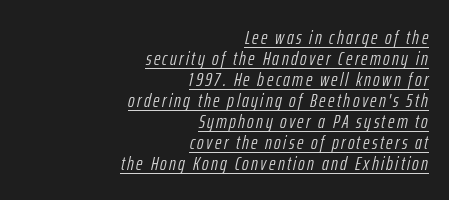
The image shows 20 px text type, italic (leaning right); set right-aligned, tight line spacing (1.05x), underlined.
